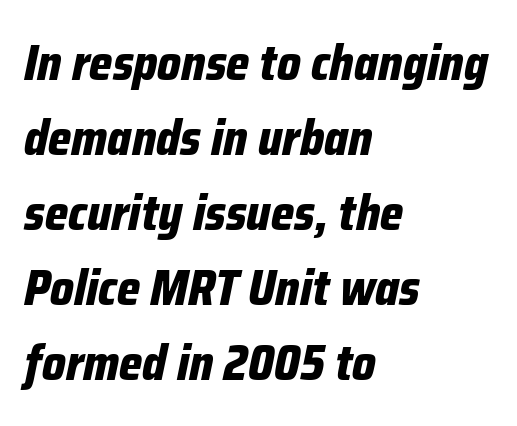
The strip under each line holds only bare page. Do the characters align in a grid? No, the font is proportional. The designer left line spacing at the default. Typesetter's note: full bold, strokes at maximum text heaviness. Quick note: italic.
